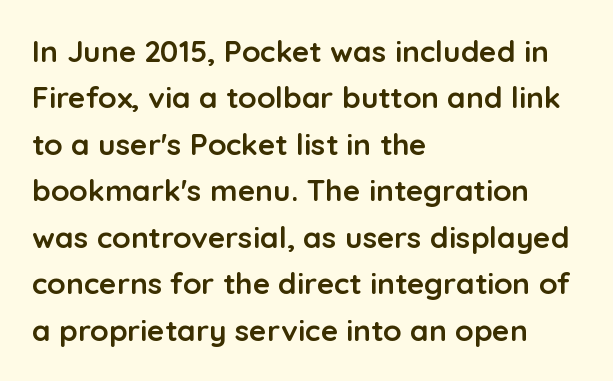
Q: Is the text bold? A: Yes.
Q: Is the text italic (slanted)? A: No, it is upright.
Q: Is the typeface a serif or a sans-serif typeface? A: Sans-serif.
Q: Is the text underlined? A: No.
Q: How is the paragraph aligned? A: Left-aligned.
Q: Is the spacing between letters normal or unusually wide? A: Normal.
Q: Is the spacing between lines tight, normal or loose? A: Normal.
Q: Width (condensed, normal, or wide)? A: Normal.
Q: Stroke contrast? A: Low.
Q: x-height? A: Medium.
Q: Monospaced? A: No.
